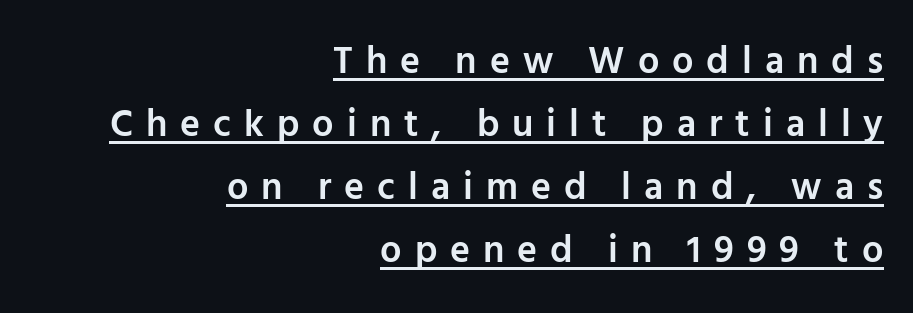
The image shows 38 px semibold sans-serif type, upright; set right-aligned, normal line spacing (1.66x), unusually wide letter spacing (+0.34 em), underlined; low stroke contrast and a medium x-height.
